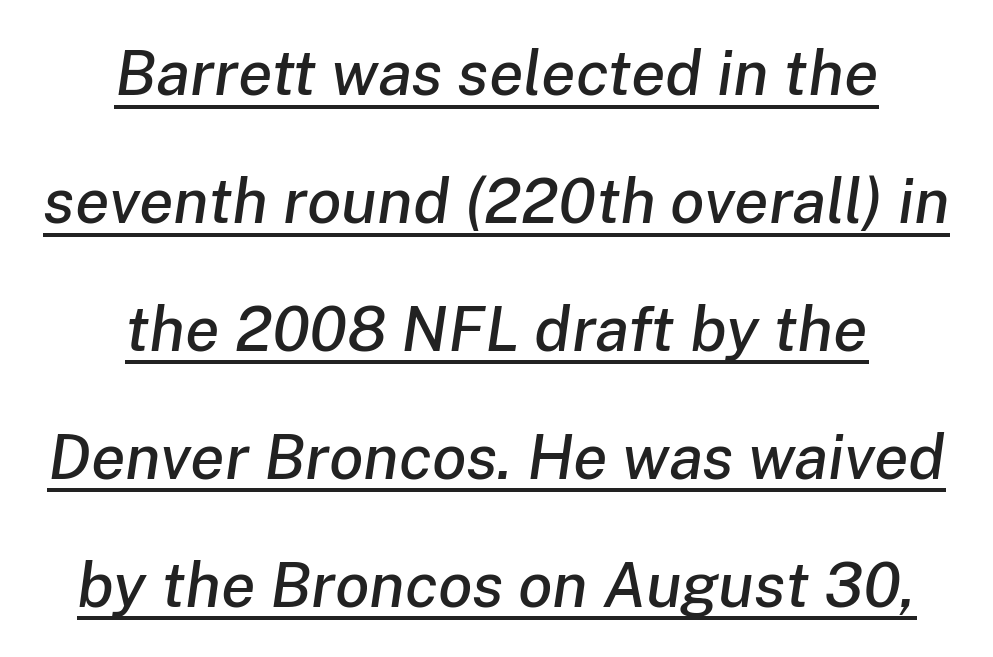
The image shows 63 px text type, italic (leaning right); set centered, loose line spacing (2.03x), normal letter spacing, underlined; low stroke contrast and a medium x-height.
